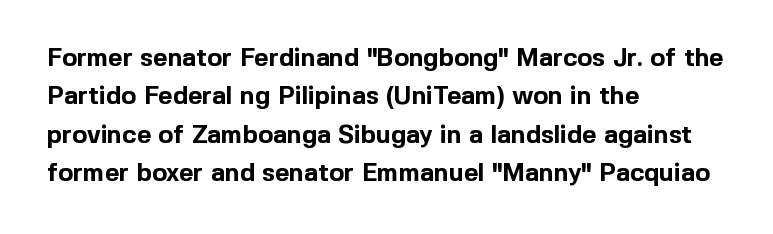
{"italic": "no", "bold": "yes", "underline": "no", "align": "left", "line_spacing": "normal", "line_spacing_ratio": 1.54, "letter_spacing": "normal", "letter_spacing_em": 0.0, "glyph_px": 25}
